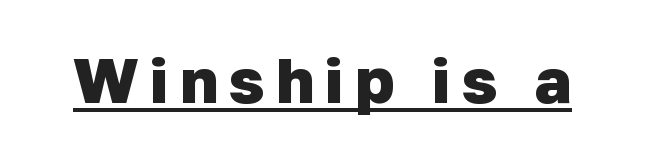
{"serif": "no", "bold": "yes", "weight": "heavy", "width": "normal", "stroke_contrast": "low", "x_height": "medium", "monospaced": "no", "underline": "yes", "glyph_px": 63}
